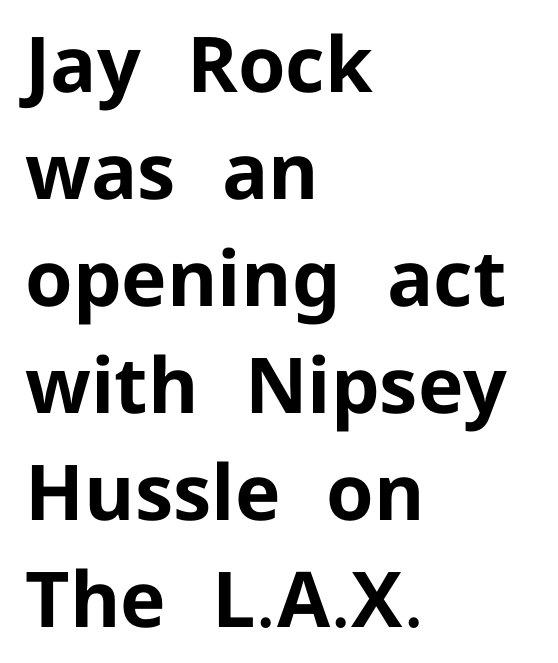
{"serif": "no", "italic": "no", "bold": "yes", "weight": "bold", "width": "normal", "stroke_contrast": "low", "x_height": "medium", "monospaced": "no", "underline": "no", "align": "left", "line_spacing": "normal", "line_spacing_ratio": 1.39, "letter_spacing": "normal", "letter_spacing_em": 0.0, "glyph_px": 77}
